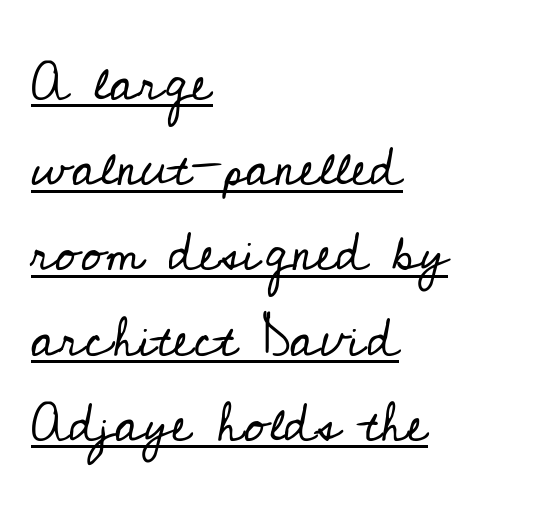
Note: serifs present on the glyphs. Honestly, the row spacing looks completely unremarkable. The paragraph shown leans on its left margin. Has an underline been added? It has. Varying glyph widths throughout — classic text-font behaviour.
